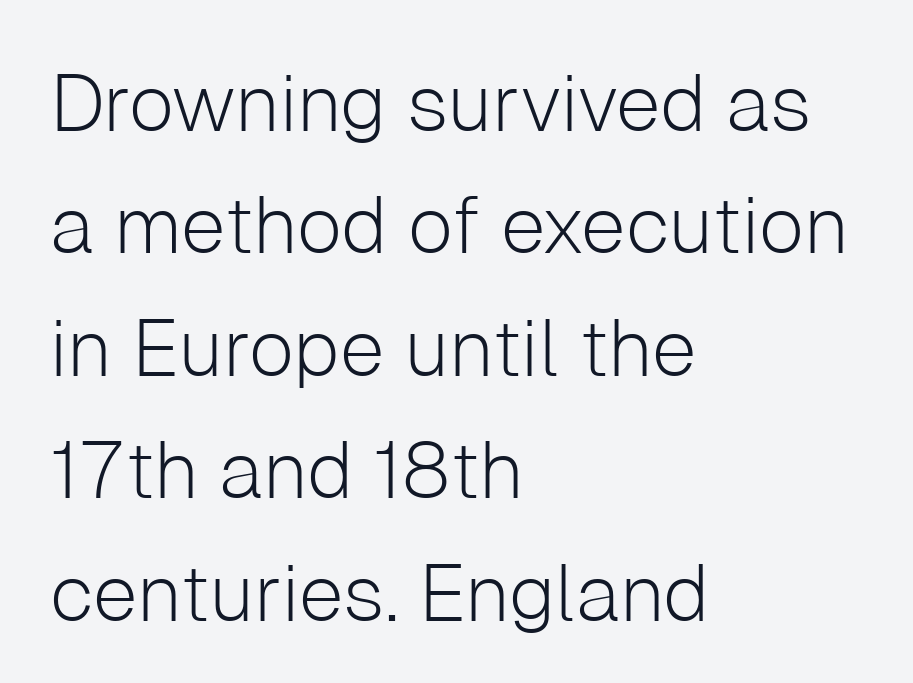
{"serif": "no", "italic": "no", "bold": "no", "weight": "light", "width": "normal", "stroke_contrast": "low", "x_height": "medium", "monospaced": "no", "underline": "no", "align": "left", "line_spacing": "normal", "line_spacing_ratio": 1.53, "letter_spacing": "normal", "letter_spacing_em": 0.0, "glyph_px": 80}
